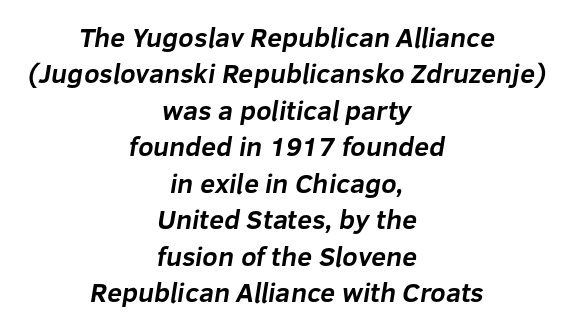
Q: Is the text bold? A: Yes.
Q: Is the text underlined? A: No.
Q: How is the paragraph aligned? A: Centered.
Q: Is the spacing between letters normal or unusually wide? A: Normal.
Q: Is the spacing between lines tight, normal or loose? A: Normal.
